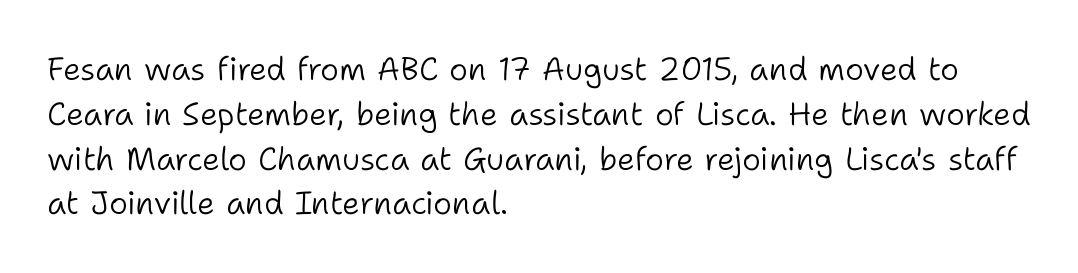
{"serif": "no", "italic": "no", "bold": "no", "weight": "light", "width": "normal", "stroke_contrast": "low", "x_height": "medium", "monospaced": "no", "underline": "no", "align": "left", "line_spacing": "normal", "line_spacing_ratio": 1.4, "letter_spacing": "normal", "letter_spacing_em": 0.0, "glyph_px": 32}
